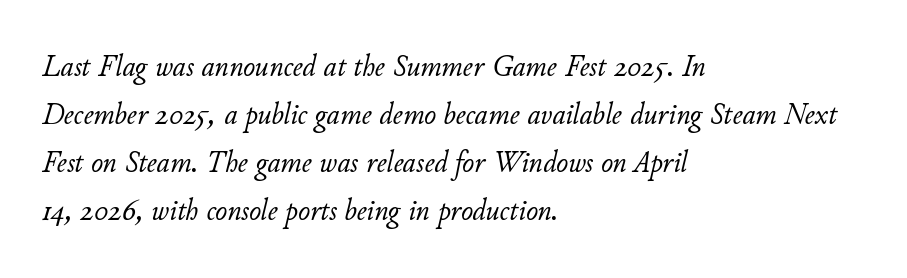
The image shows 32 px light type, italic (leaning right); set left-aligned, normal line spacing (1.5x), normal letter spacing, not underlined; low stroke contrast and a small x-height.
